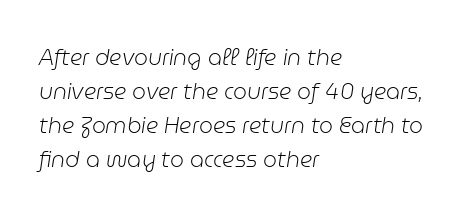
The image shows 22 px text type, italic (leaning right); set left-aligned, normal line spacing (1.55x), normal letter spacing, not underlined.
